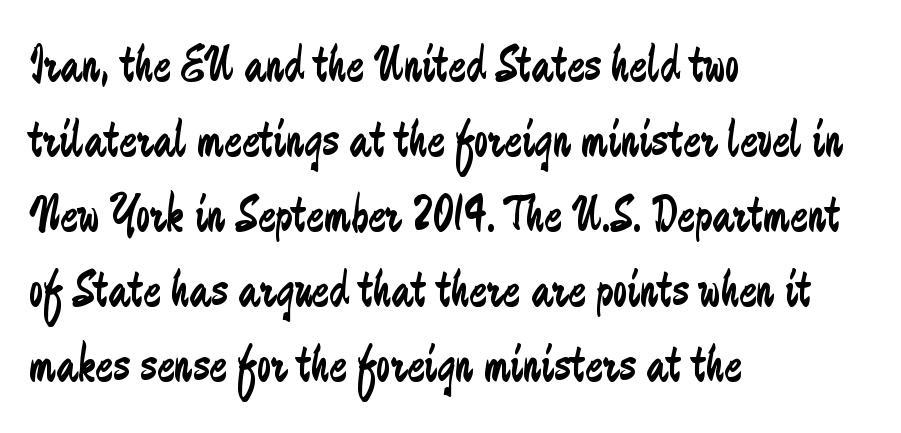
The paragraph shown leans on its left margin. A bare baseline throughout the passage. Interline gaps are of average width in this sample.
